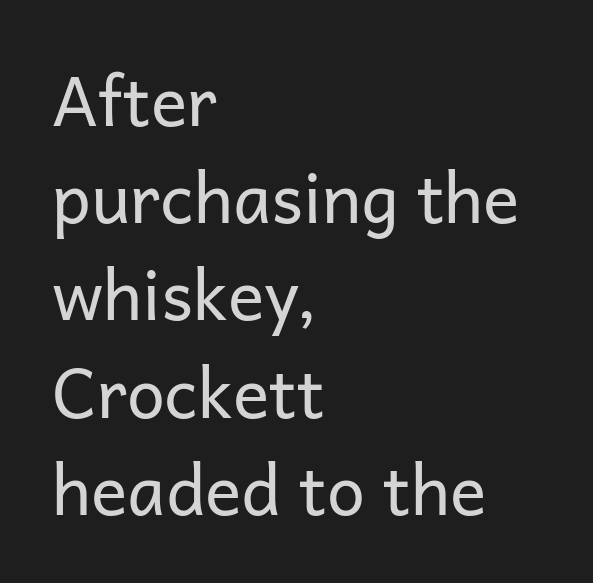
Do the characters align in a grid? No, the font is proportional. No feet cap the strokes, marking this as sans-serif type. The tracking reads as untouched default to a designer's eye. Honestly, the row spacing looks completely unremarkable. This rendering features lettering with no underline.
